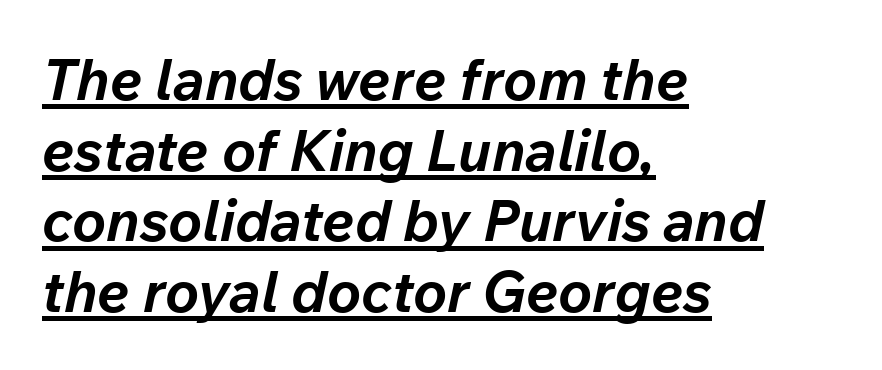
Rendered with sloped, italic letterforms. In CSS terms this would be text-align: left. The sample's only ornament is a line tracing under the words. The letters advance in unequal steps, a hallmark of proportional type.
